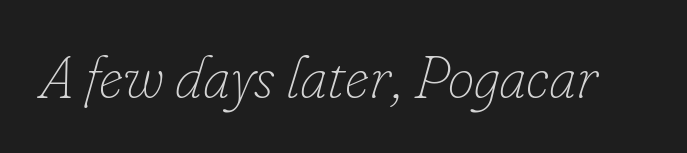
The passage shown has conventional tracking throughout. Proportional: the letters do not fall into vertical columns. Weight: regular or lighter. In terms of posture, this sample is oblique. Underlining? Definitely not there.
